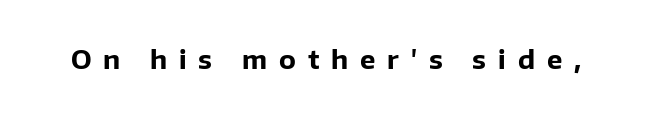
{"italic": "no", "bold": "yes", "underline": "no", "letter_spacing": "wide", "letter_spacing_em": 0.46, "glyph_px": 26}
